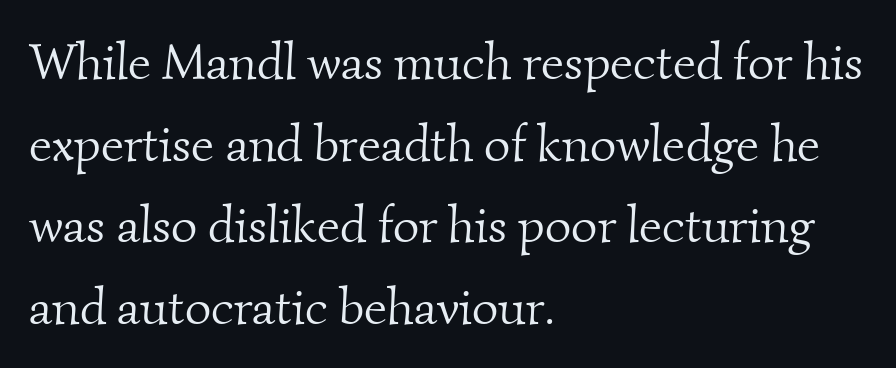
Q: Is the text bold? A: No.
Q: Is the typeface a serif or a sans-serif typeface? A: Serif.
Q: Is the text underlined? A: No.
Q: How is the paragraph aligned? A: Left-aligned.
Q: Is the spacing between letters normal or unusually wide? A: Normal.
Q: Is the spacing between lines tight, normal or loose? A: Normal.
Q: Width (condensed, normal, or wide)? A: Normal.
Q: Stroke contrast? A: Medium.
Q: x-height? A: Small.
Q: Monospaced? A: No.
